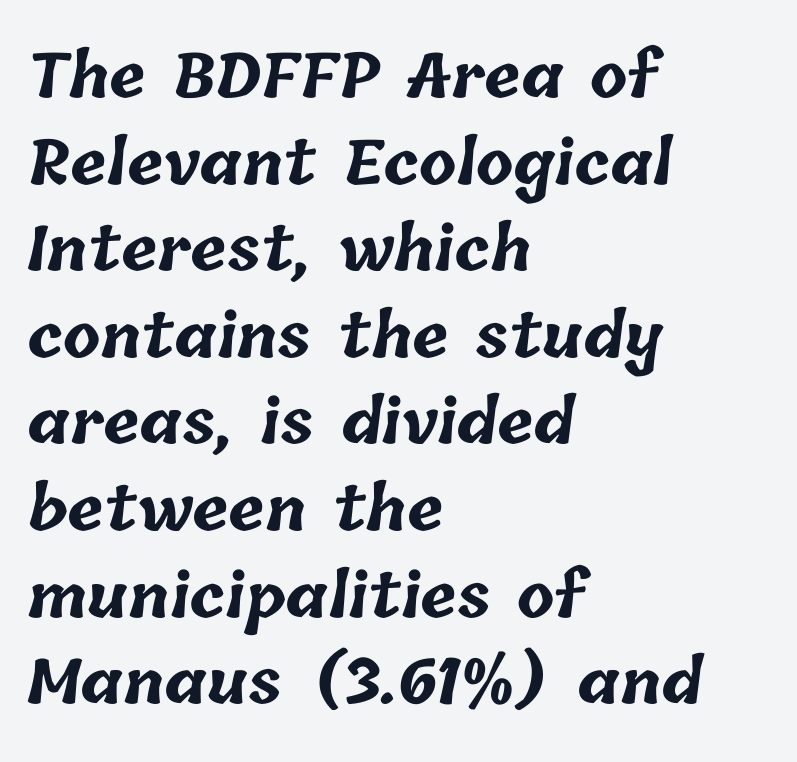
{"bold": "yes", "weight": "bold", "width": "normal", "stroke_contrast": "low", "x_height": "medium", "monospaced": "no", "underline": "no", "align": "left", "line_spacing": "normal", "line_spacing_ratio": 1.42, "letter_spacing": "normal", "letter_spacing_em": 0.0, "glyph_px": 61}
